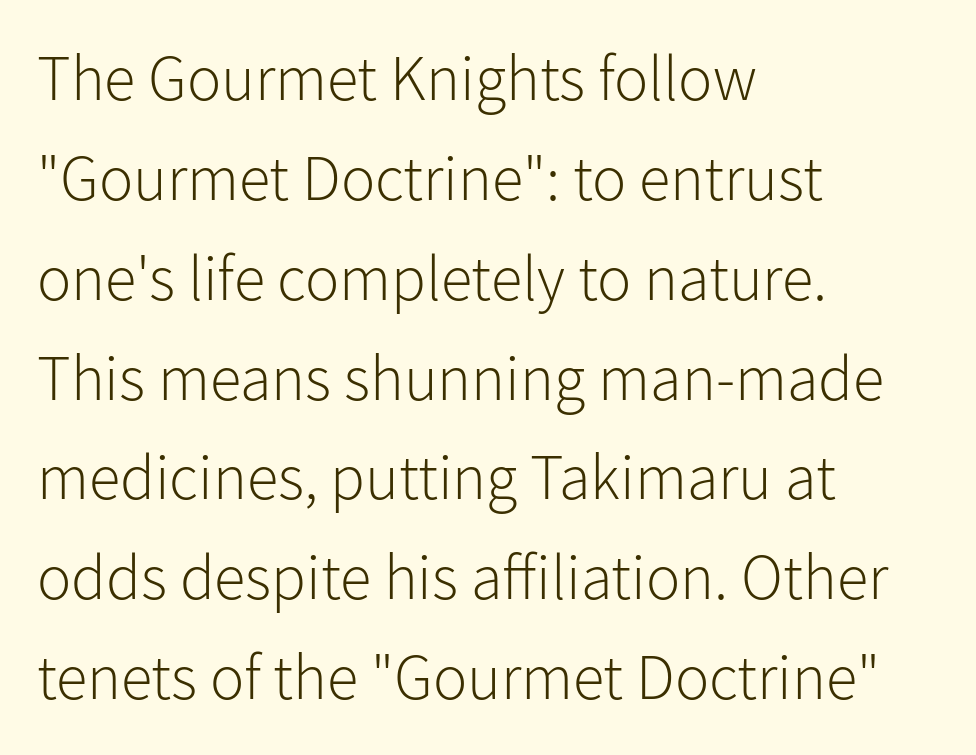
Interline gaps are of average width in this sample. These glyphs show unthickened strokes, regular width or finer. Ordinary non-slanted type is in use. The horizontal fit of the characters is conventional and even.
